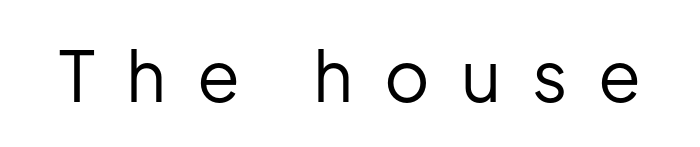
The baseline area is clear. Tracking value appears strongly positive — letters spread wide. Posture: vertical. The typeface chosen for these lines omits serifs.
